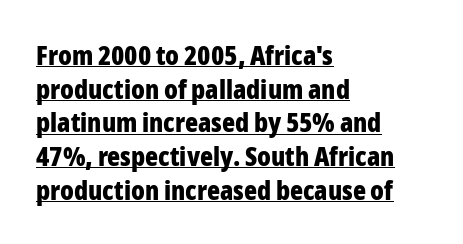
{"italic": "no", "bold": "yes", "underline": "yes", "align": "left", "line_spacing": "normal", "line_spacing_ratio": 1.25, "letter_spacing": "normal", "letter_spacing_em": 0.0, "glyph_px": 27}
